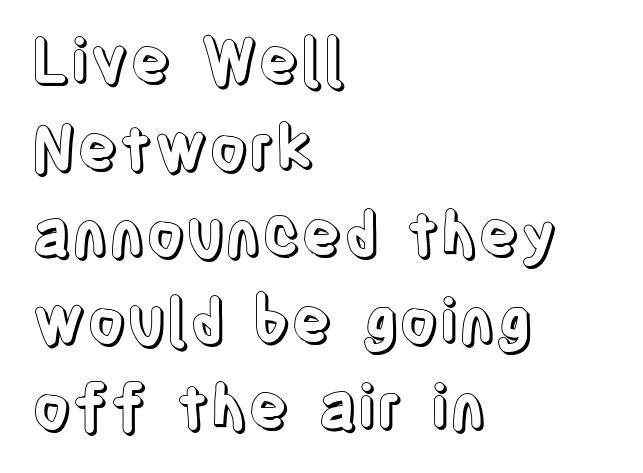
Q: Is the text italic (slanted)? A: No, it is upright.
Q: Is the text underlined? A: No.
Q: How is the paragraph aligned? A: Left-aligned.
Q: Is the spacing between letters normal or unusually wide? A: Normal.
Q: Is the spacing between lines tight, normal or loose? A: Normal.
Q: Width (condensed, normal, or wide)? A: Condensed.
Q: x-height? A: Large.
Q: Monospaced? A: No.
